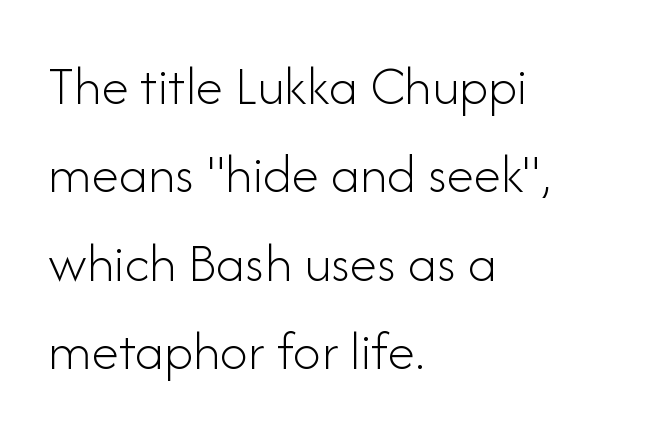
{"serif": "no", "italic": "no", "bold": "no", "weight": "light", "width": "normal", "stroke_contrast": "low", "x_height": "small", "monospaced": "no", "underline": "no", "align": "left", "line_spacing": "normal", "line_spacing_ratio": 1.58, "letter_spacing": "normal", "letter_spacing_em": 0.0, "glyph_px": 56}
